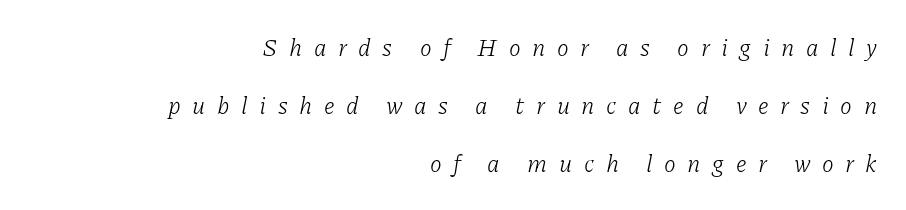
The image shows 24 px text type, italic (leaning right); set right-aligned, loose line spacing (2.42x), unusually wide letter spacing (+0.48 em), not underlined.
